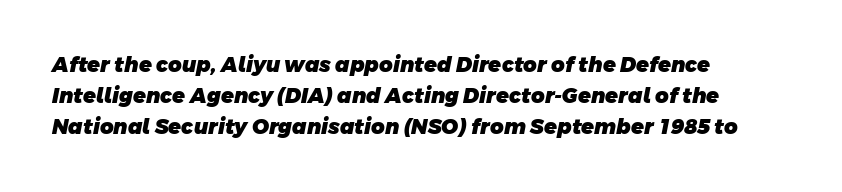
The space beneath each line is pristine and unruled. Words appear dense and cohesive because spacing is normal. Caption: bold face, heavy strokes. Notice how descenders clear the ascenders below comfortably — that's standard leading. Is the block centered? No — it sits flush against the left margin.
